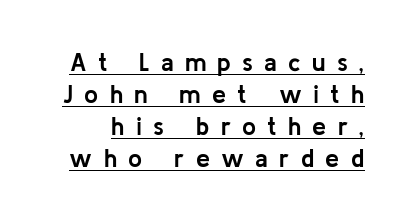
Q: Is the text bold? A: Yes.
Q: Is the text italic (slanted)? A: No, it is upright.
Q: Is the text underlined? A: Yes.
Q: Is the spacing between letters normal or unusually wide? A: Unusually wide.
Q: Is the spacing between lines tight, normal or loose? A: Normal.
